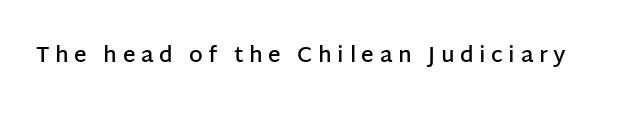
Q: Is the text bold? A: Semi-bold.
Q: Is the text italic (slanted)? A: No, it is upright.
Q: Is the text underlined? A: No.
Q: Is the spacing between letters normal or unusually wide? A: Unusually wide.
